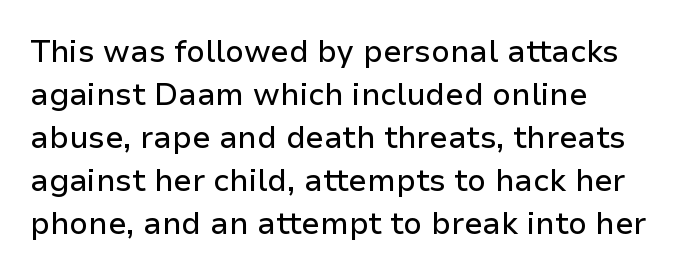
The image shows 31 px sans-serif type, upright; set left-aligned, normal line spacing (1.39x), normal letter spacing, not underlined; low stroke contrast and a medium x-height.
